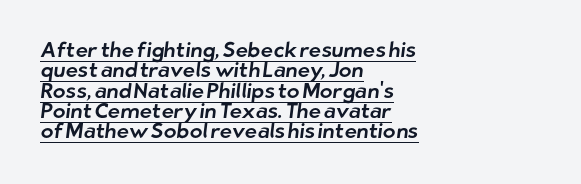
{"underline": "yes", "align": "left", "line_spacing": "tight", "line_spacing_ratio": 0.97, "letter_spacing": "normal", "letter_spacing_em": 0.0, "glyph_px": 21}
